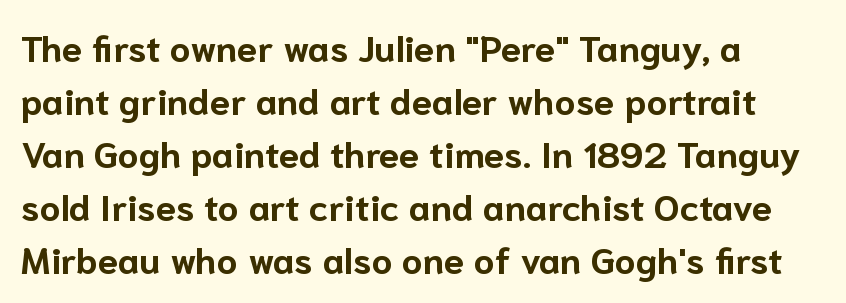
Is there much room between lines? A standard amount, neither cramped nor airy. Just letters on the line, the space beneath them empty. Check where the strokes stop: nothing finishes them off — pure sans. The typesetting leans heavy: a genuine bold. Every character sits straight up, as roman type does.
